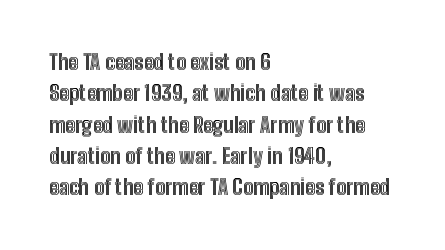
{"italic": "no", "underline": "no", "align": "left", "line_spacing": "normal", "line_spacing_ratio": 1.49, "letter_spacing": "normal", "letter_spacing_em": 0.0, "glyph_px": 21}
